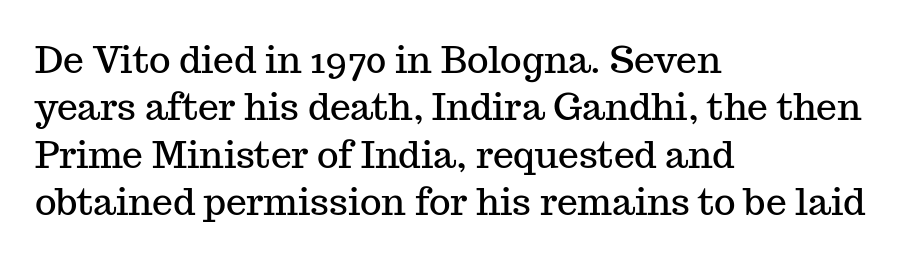
{"serif": "yes", "italic": "no", "width": "normal", "stroke_contrast": "medium", "x_height": "medium", "monospaced": "no", "underline": "no", "align": "left", "line_spacing": "normal", "line_spacing_ratio": 1.28, "letter_spacing": "normal", "letter_spacing_em": 0.0, "glyph_px": 37}
